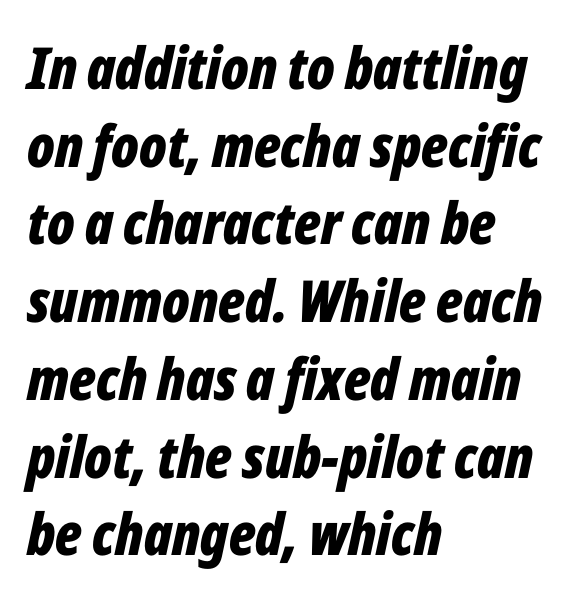
The image shows 58 px bold, condensed type, italic (leaning right); set left-aligned, normal line spacing (1.34x), normal letter spacing, not underlined; low stroke contrast and a medium x-height.
